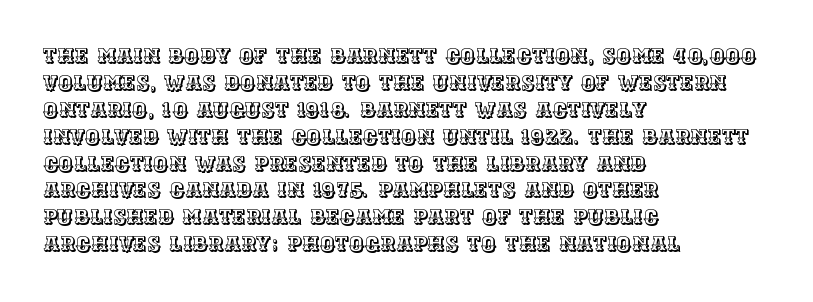
{"italic": "no", "underline": "no", "align": "left", "line_spacing": "normal", "line_spacing_ratio": 1.28, "letter_spacing": "normal", "letter_spacing_em": 0.0, "glyph_px": 21}
